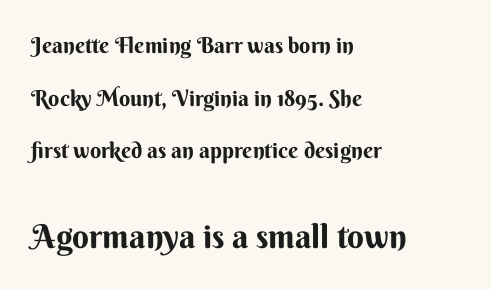
Does the copy run flush right? No — it runs flush left. Beneath every word, the page is bare. Stroke terminals: plain, sans-serif. How heavy is the stroke? Heavy — this is a bold. Posture: straight, roman, zero tilt.
